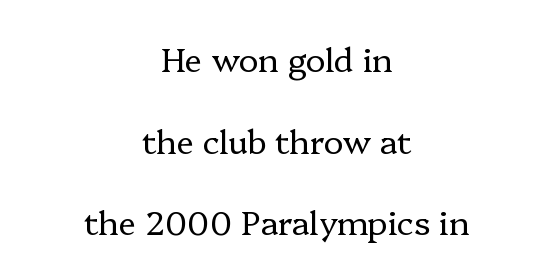
Q: Is the text bold? A: No.
Q: Is the text italic (slanted)? A: No, it is upright.
Q: Is the typeface a serif or a sans-serif typeface? A: Serif.
Q: Is the text underlined? A: No.
Q: How is the paragraph aligned? A: Centered.
Q: Is the spacing between letters normal or unusually wide? A: Normal.
Q: Is the spacing between lines tight, normal or loose? A: Loose.
Q: Width (condensed, normal, or wide)? A: Normal.
Q: Stroke contrast? A: Low.
Q: x-height? A: Medium.
Q: Monospaced? A: No.
